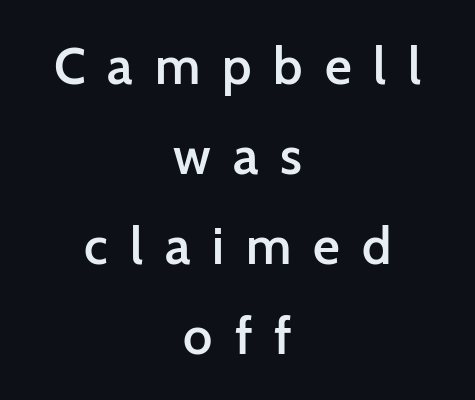
{"serif": "no", "italic": "no", "bold": "semi", "weight": "semibold", "width": "normal", "stroke_contrast": "low", "x_height": "medium", "monospaced": "no", "underline": "no", "align": "center", "line_spacing_ratio": 1.73, "letter_spacing": "wide", "letter_spacing_em": 0.42, "glyph_px": 52}
